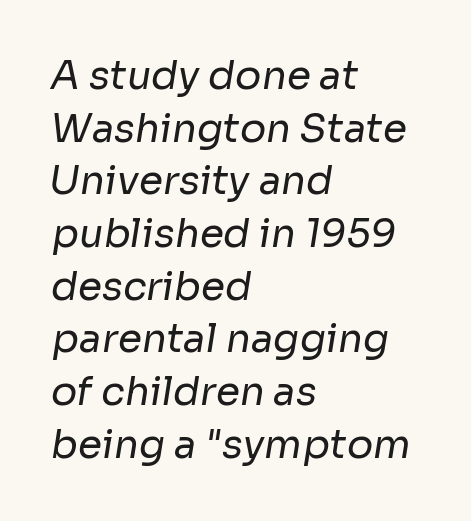
Nothing heavy about these letters — not bold at all. Spacing verdict: proportional, widths tailored to each character. Compared with typical paragraphs, the rows here are spaced about the same. Honestly, there is no underline to notice here at all. The letterforms sit shoulder to shoulder at normal distance. This is sans-serif lettering, the kind often seen on screens and signage.
